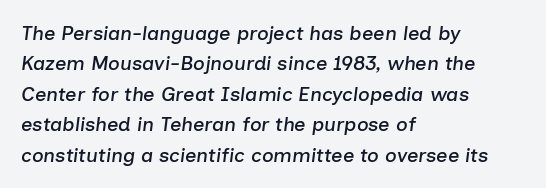
In terms of leading, this rendering sits right in the middle. If you drew a line through each stem, it would be angled. The face used here is rendered with its standard letterfit. Compared with a centered layout, this one pins lines to the left instead. Beneath every word, the page is bare.
